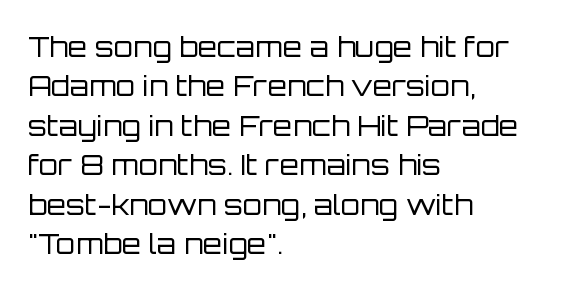
Q: Is the text bold? A: No.
Q: Is the text italic (slanted)? A: No, it is upright.
Q: Is the typeface a serif or a sans-serif typeface? A: Sans-serif.
Q: Is the text underlined? A: No.
Q: How is the paragraph aligned? A: Left-aligned.
Q: Is the spacing between letters normal or unusually wide? A: Normal.
Q: Is the spacing between lines tight, normal or loose? A: Normal.
Q: Width (condensed, normal, or wide)? A: Normal.
Q: Stroke contrast? A: Low.
Q: x-height? A: Large.
Q: Monospaced? A: No.
